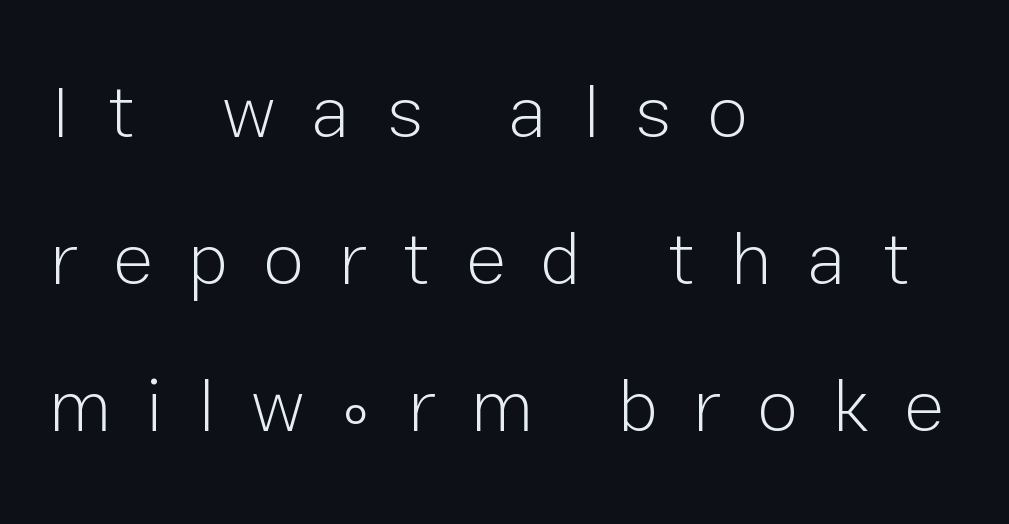
{"serif": "no", "italic": "no", "bold": "no", "weight": "light", "width": "normal", "stroke_contrast": "low", "x_height": "medium", "monospaced": "no", "underline": "no", "align": "left", "line_spacing": "loose", "line_spacing_ratio": 1.96, "letter_spacing": "wide", "letter_spacing_em": 0.47, "glyph_px": 75}
